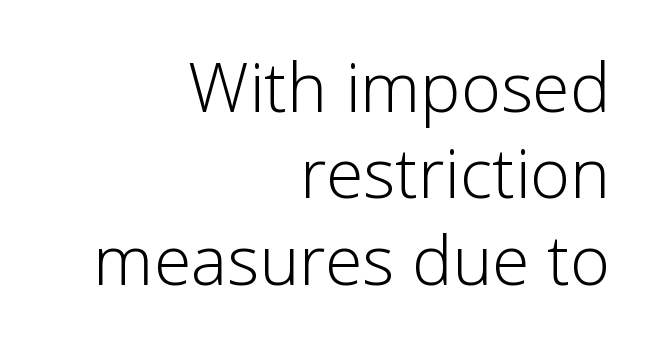
{"serif": "no", "italic": "no", "bold": "no", "weight": "light", "width": "normal", "stroke_contrast": "low", "x_height": "medium", "monospaced": "no", "underline": "no", "align": "right", "line_spacing": "normal", "line_spacing_ratio": 1.27, "letter_spacing": "normal", "letter_spacing_em": 0.0, "glyph_px": 68}
